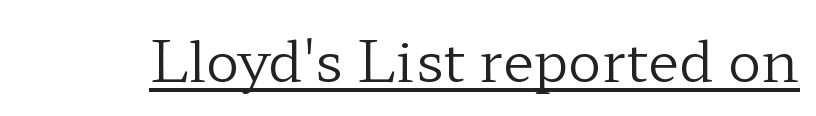
The image shows 56 px regular-weight, wide serif type, upright; set normal letter spacing, underlined; low stroke contrast and a medium x-height.
